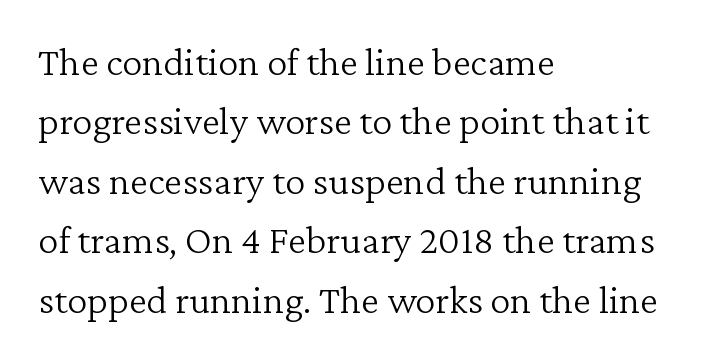
A serif font was chosen for this passage. The font's upright variant was chosen for this text. In CSS terms this would be text-align: left. Spacing verdict: proportional, widths tailored to each character.
